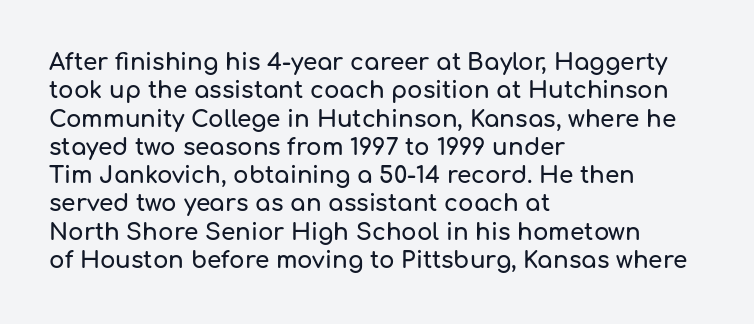
{"italic": "no", "underline": "no", "align": "left", "line_spacing_ratio": 1.23, "letter_spacing": "normal", "letter_spacing_em": 0.0, "glyph_px": 23}
